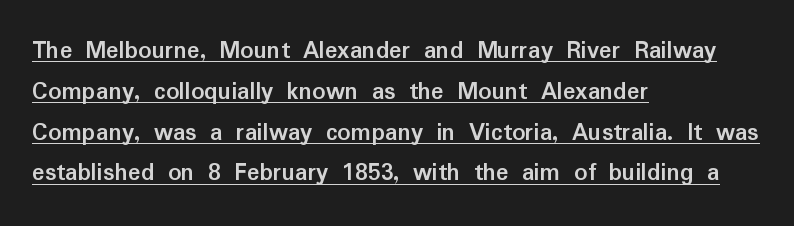
Q: Is the text bold? A: Yes.
Q: Is the text italic (slanted)? A: No, it is upright.
Q: Is the text underlined? A: Yes.
Q: How is the paragraph aligned? A: Left-aligned.
Q: Is the spacing between letters normal or unusually wide? A: Normal.
Q: Is the spacing between lines tight, normal or loose? A: Normal.
